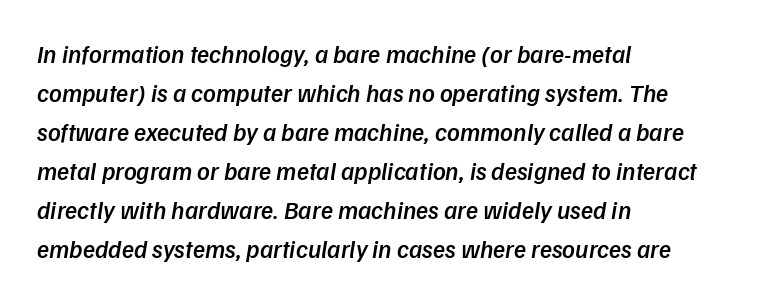
Q: Is the text bold? A: Semi-bold.
Q: Is the text italic (slanted)? A: Yes, it leans right by about 9 degrees.
Q: Is the text underlined? A: No.
Q: How is the paragraph aligned? A: Left-aligned.
Q: Is the spacing between letters normal or unusually wide? A: Normal.
Q: Is the spacing between lines tight, normal or loose? A: Normal.
